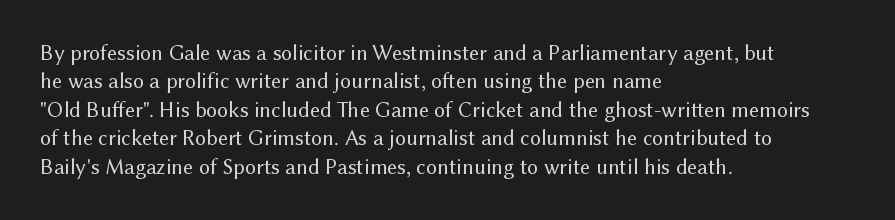
Q: Is the text bold? A: No.
Q: Is the text italic (slanted)? A: No, it is upright.
Q: Is the text underlined? A: No.
Q: How is the paragraph aligned? A: Left-aligned.
Q: Is the spacing between letters normal or unusually wide? A: Normal.
Q: Is the spacing between lines tight, normal or loose? A: Normal.
